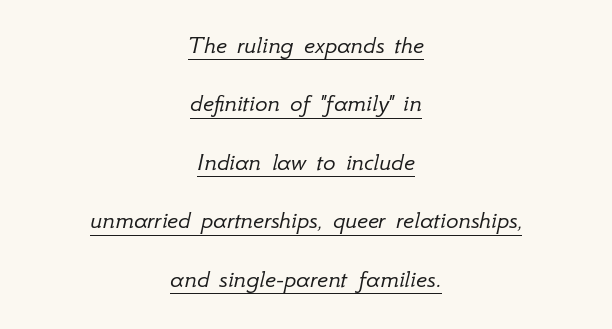
The image shows 26 px text type, italic (leaning right); set centered, loose line spacing (2.25x), normal letter spacing, underlined.
